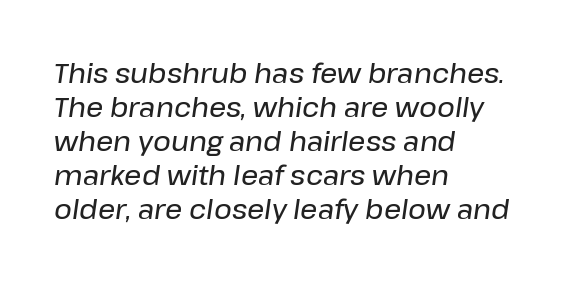
The image shows 27 px text type, italic (leaning right); set left-aligned, normal line spacing (1.26x), normal letter spacing, not underlined.
